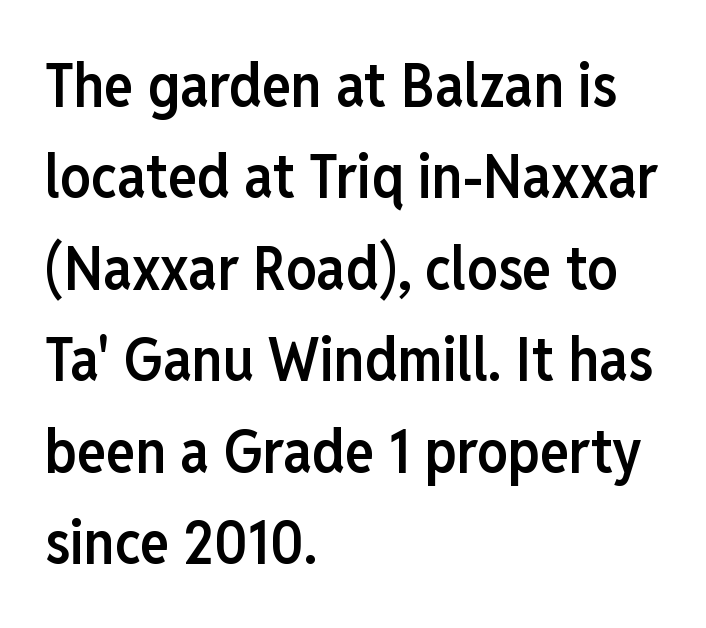
The leading is moderate, giving the passage an even texture. Anything drawn beneath the words? Only blank space. To sum up the face: it is a sans, with no serifs. A bit beefed up — I'd call it semibold rather than bold. How are the letters spaced? Ordinarily, with no added tracking.
